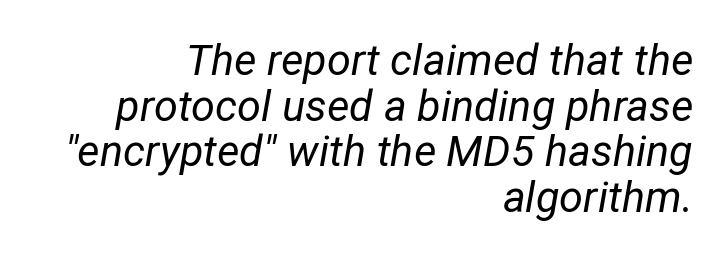
{"italic": "yes", "lean": "right", "slant_degrees": 12, "bold": "no", "weight": "regular", "width": "normal", "stroke_contrast": "low", "x_height": "medium", "monospaced": "no", "underline": "no", "align": "right", "line_spacing": "tight", "line_spacing_ratio": 1.06, "letter_spacing": "normal", "letter_spacing_em": 0.0, "glyph_px": 43}
